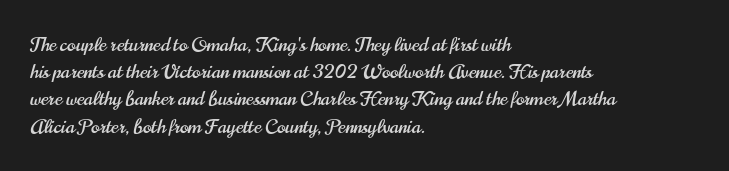
Teacher's note: observe the even left margin — that is flush-left alignment. Letter spacing: default. The baseline area is clear. One glance says typical: line gaps are just what's usual.
